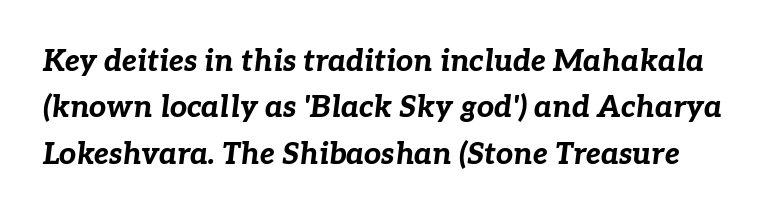
The image shows 30 px bold type, italic (leaning right); set normal line spacing (1.55x), normal letter spacing, not underlined; low stroke contrast and a medium x-height.
